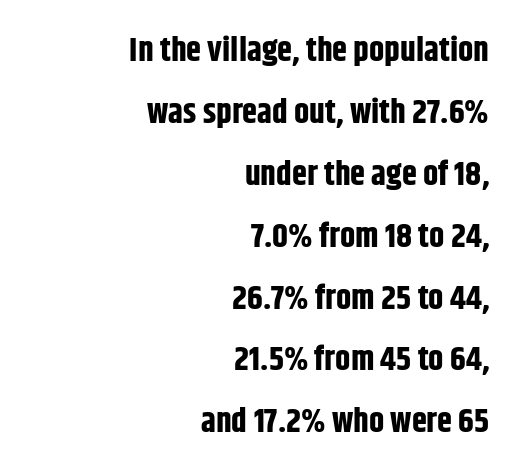
{"serif": "no", "italic": "no", "bold": "yes", "weight": "bold", "width": "condensed", "stroke_contrast": "low", "x_height": "large", "monospaced": "no", "underline": "no", "align": "right", "line_spacing_ratio": 1.82, "letter_spacing": "normal", "letter_spacing_em": 0.0, "glyph_px": 34}
